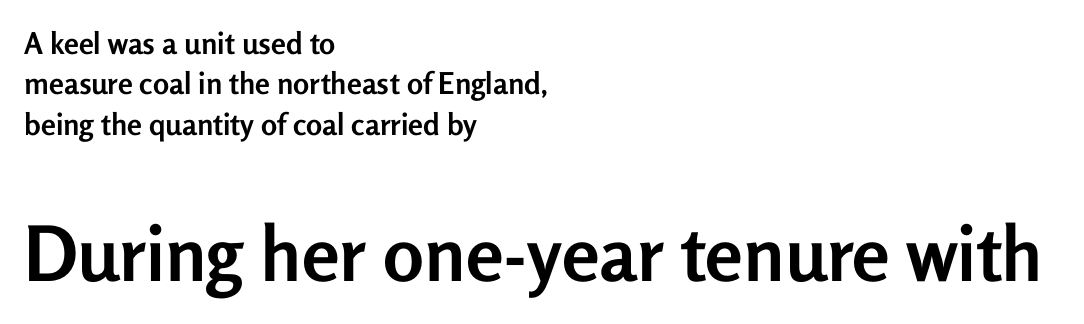
The image shows 76 px semibold sans-serif type, upright; set left-aligned, normal line spacing (1.35x), normal letter spacing, not underlined; the second (bottom) block is 2.53x larger; low stroke contrast and a medium x-height.
